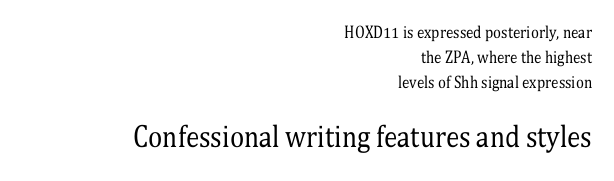
{"italic": "no", "bold": "no", "underline": "no", "align": "right", "line_spacing": "normal", "line_spacing_ratio": 1.67, "letter_spacing": "normal", "letter_spacing_em": 0.0, "larger_block": "second", "size_ratio": 1.8, "glyph_px": 27}
